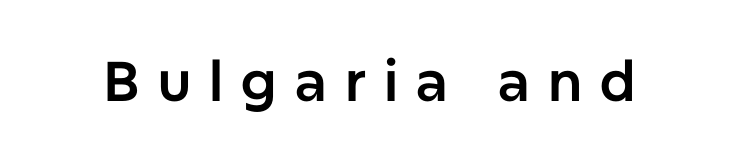
The image shows 56 px sans-serif type, upright; set unusually wide letter spacing (+0.29 em), not underlined; low stroke contrast and a medium x-height.
